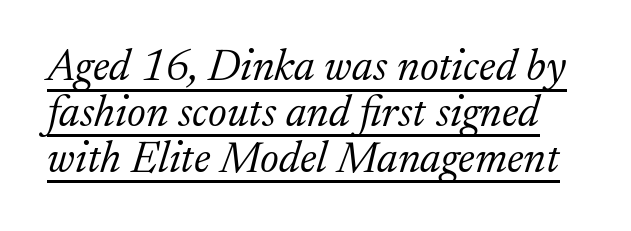
Vertical stems look standard width or narrower in stroke. The rendering shows small feet on the letterforms — a serif design. Vertical spacing — tight. These lines are rendered in a variable-pitch font. Italic: yes, the glyphs are oblique. Spacing between characters is what you'd get straight out of the box.
